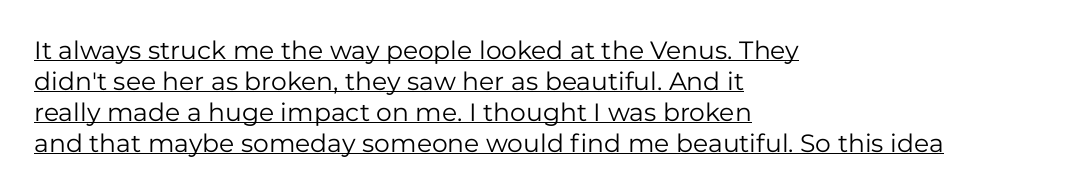
{"italic": "no", "bold": "no", "underline": "yes", "align": "left", "line_spacing_ratio": 1.24, "letter_spacing": "normal", "letter_spacing_em": 0.0, "glyph_px": 25}
